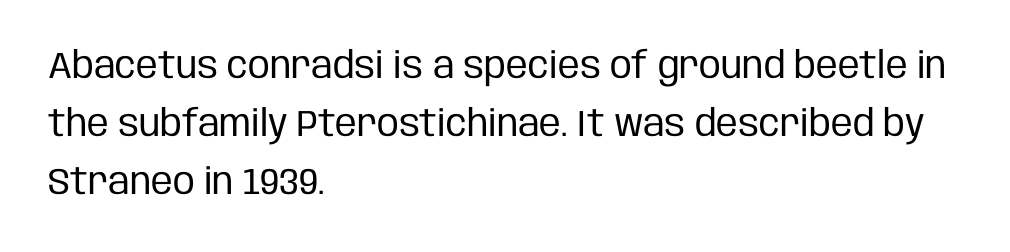
{"serif": "no", "italic": "no", "bold": "no", "weight": "regular", "width": "condensed", "stroke_contrast": "low", "x_height": "large", "monospaced": "no", "underline": "no", "align": "left", "line_spacing": "normal", "line_spacing_ratio": 1.57, "letter_spacing": "normal", "letter_spacing_em": 0.0, "glyph_px": 37}
